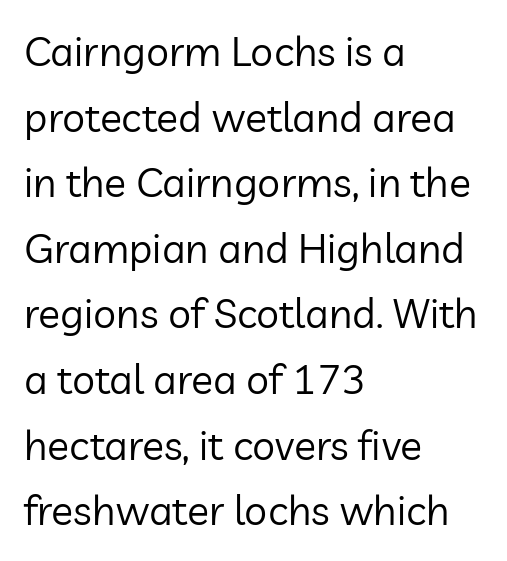
{"serif": "no", "italic": "no", "bold": "no", "weight": "regular", "width": "normal", "stroke_contrast": "low", "x_height": "medium", "monospaced": "no", "underline": "no", "align": "left", "line_spacing": "normal", "line_spacing_ratio": 1.6, "letter_spacing": "normal", "letter_spacing_em": 0.0, "glyph_px": 41}
